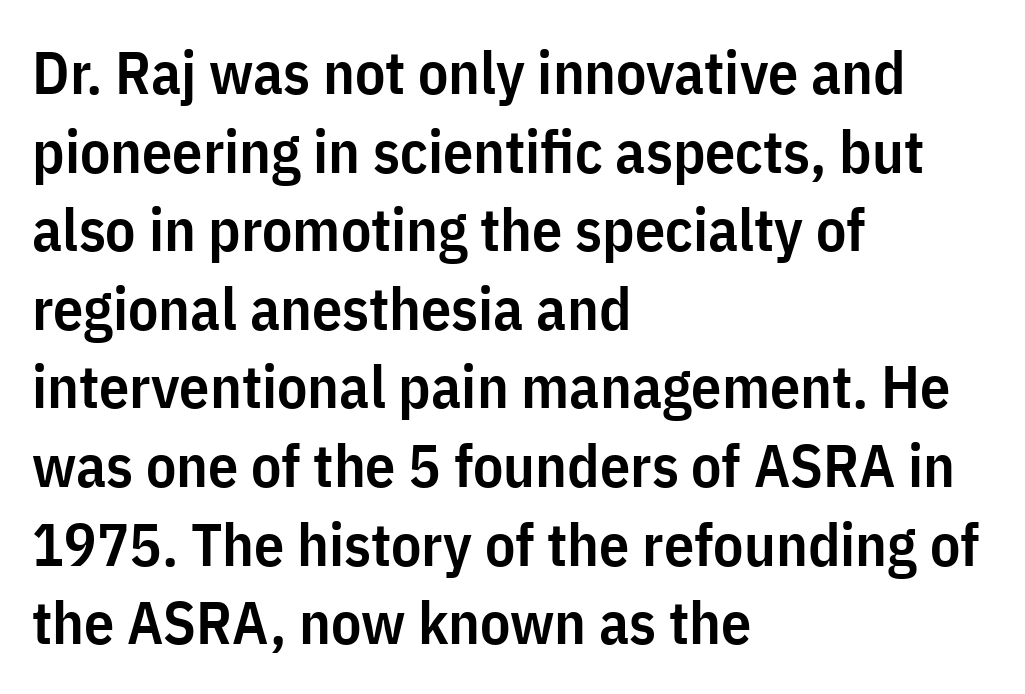
Q: Is the text bold? A: Semi-bold.
Q: Is the text italic (slanted)? A: No, it is upright.
Q: Is the typeface a serif or a sans-serif typeface? A: Sans-serif.
Q: Is the text underlined? A: No.
Q: How is the paragraph aligned? A: Left-aligned.
Q: Is the spacing between letters normal or unusually wide? A: Normal.
Q: Is the spacing between lines tight, normal or loose? A: Normal.
Q: Width (condensed, normal, or wide)? A: Condensed.
Q: Stroke contrast? A: Low.
Q: x-height? A: Medium.
Q: Monospaced? A: No.
